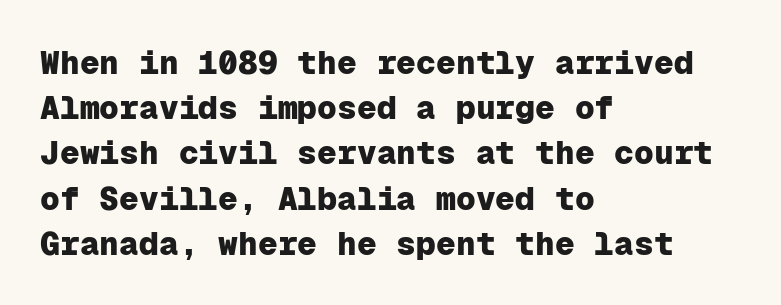
The line-height multiplier appears to be the usual default. The typography opts for an upright posture over an oblique one. Rule under the text: the space is simply empty. Is the letter spacing exaggerated? No — it looks like the ordinary default. Is the block centered? No — it sits flush against the left margin. Is this a fixed-width face? Yes — each glyph sits in an identical cell.
